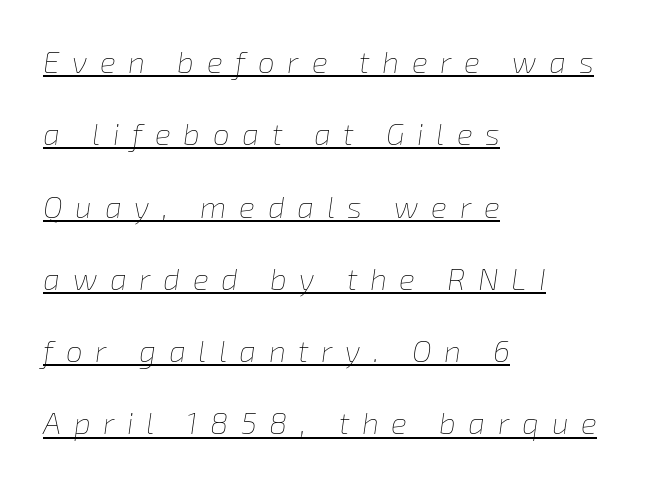
The image shows 30 px thin type, italic (leaning right); set left-aligned, loose line spacing (2.41x), unusually wide letter spacing (+0.42 em), underlined; low stroke contrast and a medium x-height.
